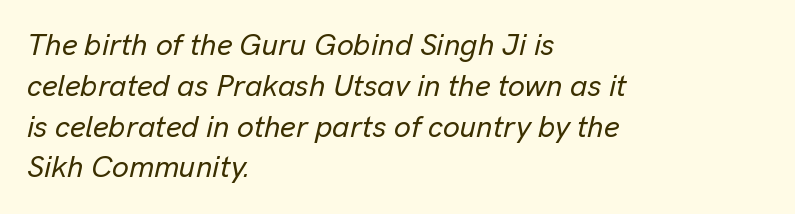
{"italic": "yes", "lean": "right", "slant_degrees": 13, "width": "normal", "stroke_contrast": "low", "x_height": "medium", "monospaced": "no", "underline": "no", "align": "left", "line_spacing": "normal", "line_spacing_ratio": 1.36, "letter_spacing": "normal", "letter_spacing_em": 0.0, "glyph_px": 30}
